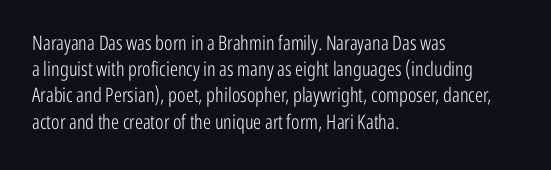
The image shows 20 px text type, upright; set left-aligned, normal line spacing (1.31x), normal letter spacing, not underlined.
